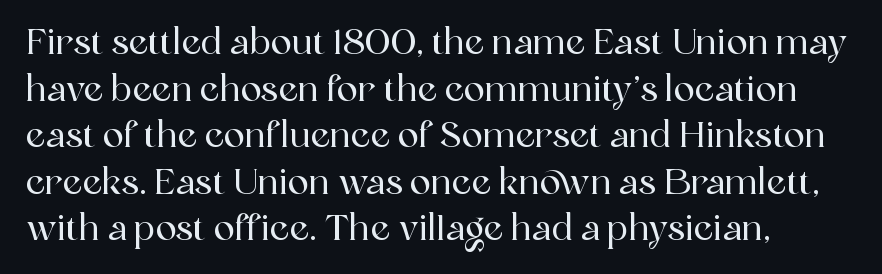
The image shows 35 px serif type, upright; set left-aligned, normal line spacing (1.33x), normal letter spacing, not underlined; a medium x-height.
